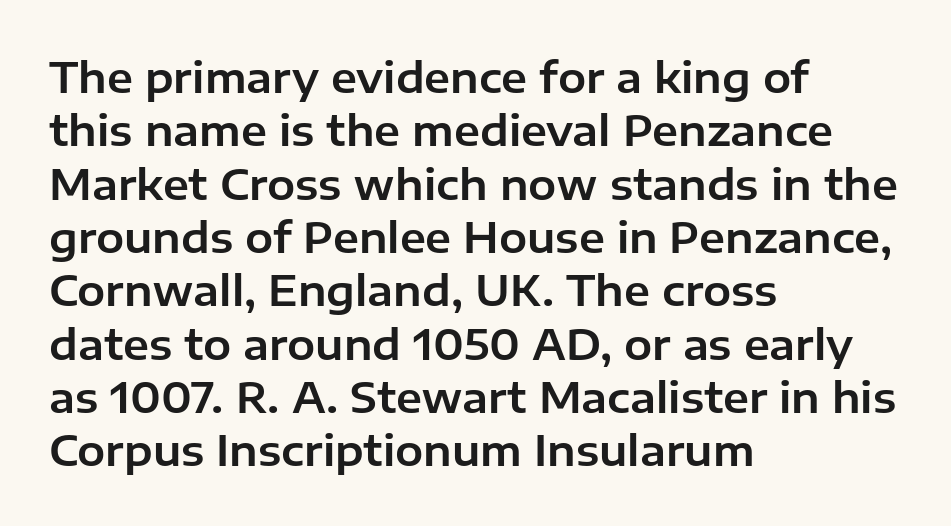
{"serif": "no", "italic": "no", "width": "normal", "stroke_contrast": "low", "x_height": "medium", "monospaced": "no", "underline": "no", "align": "left", "line_spacing": "normal", "line_spacing_ratio": 1.27, "letter_spacing": "normal", "letter_spacing_em": 0.0, "glyph_px": 42}
